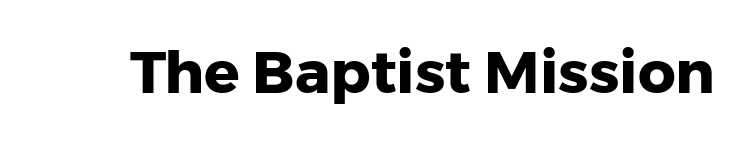
Q: Is the text bold? A: Yes.
Q: Is the text italic (slanted)? A: No, it is upright.
Q: Is the typeface a serif or a sans-serif typeface? A: Sans-serif.
Q: Is the text underlined? A: No.
Q: Is the spacing between letters normal or unusually wide? A: Normal.
Q: Width (condensed, normal, or wide)? A: Normal.
Q: Stroke contrast? A: Low.
Q: x-height? A: Medium.
Q: Monospaced? A: No.
